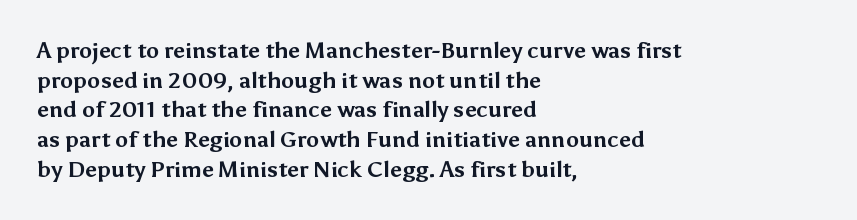
The image shows 22 px bold type, upright; set left-aligned, normal line spacing (1.35x), normal letter spacing, not underlined.
